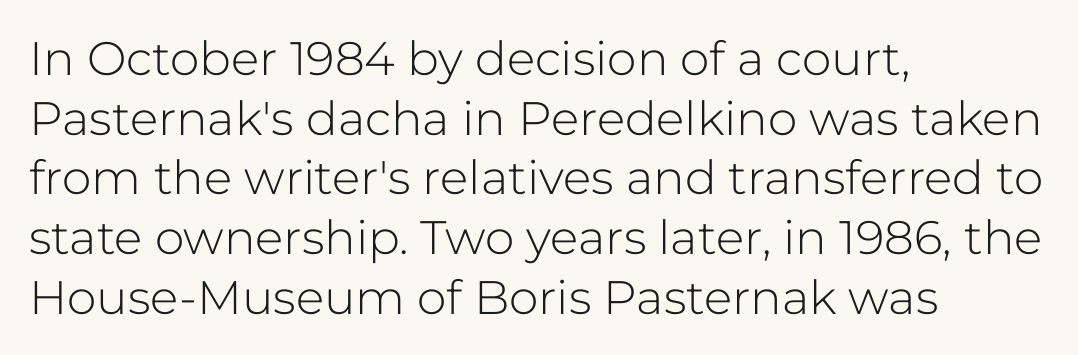
{"serif": "no", "italic": "no", "bold": "no", "weight": "light", "width": "normal", "stroke_contrast": "low", "x_height": "medium", "monospaced": "no", "underline": "no", "align": "left", "line_spacing": "normal", "line_spacing_ratio": 1.27, "letter_spacing": "normal", "letter_spacing_em": 0.0, "glyph_px": 47}
